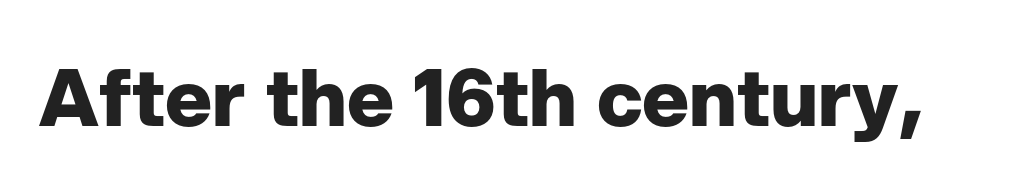
The image shows 79 px heavy sans-serif type, upright; set normal letter spacing, not underlined; low stroke contrast and a medium x-height.
